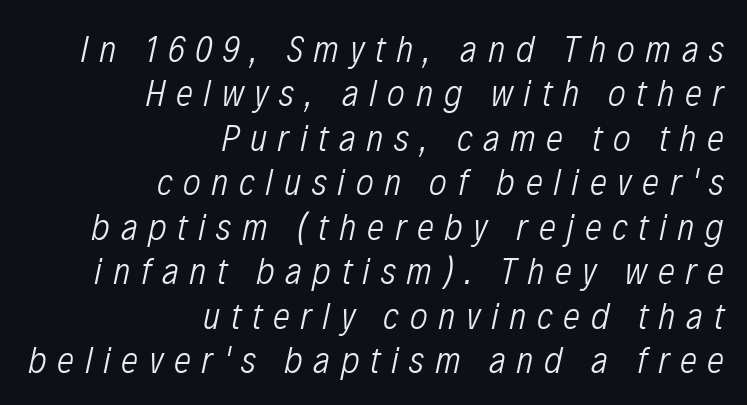
The image shows 38 px light, condensed type, italic (leaning right); set right-aligned, line spacing 1.17x, unusually wide letter spacing (+0.28 em), not underlined; low stroke contrast and a medium x-height.
